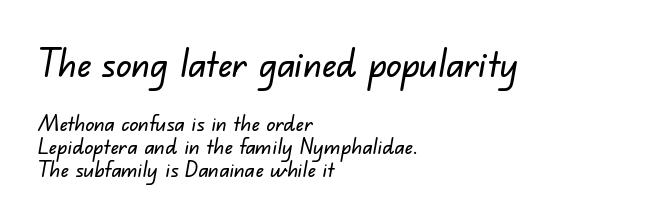
The image shows 38 px sans-serif type; set left-aligned, tight line spacing (1.04x), normal letter spacing, not underlined; the first (top) block is 1.73x larger; low stroke contrast and a small x-height.
